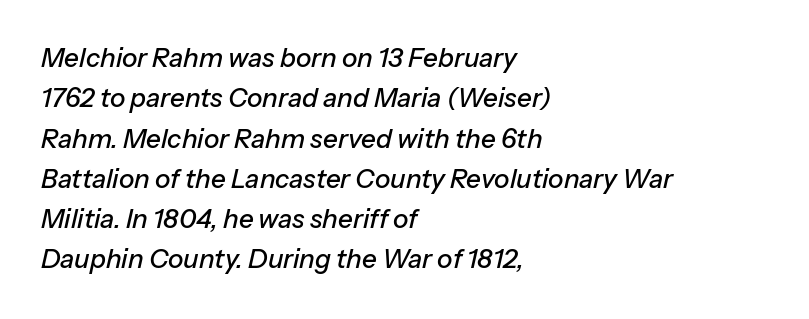
Decoration check: the copy has no underline. The paragraph has a hard left edge and a soft right edge. Leading matches the norm, producing a regular column. Here the glyphs are tracked normally, forming tight word shapes. Every character sits at an angle, as italics do.
